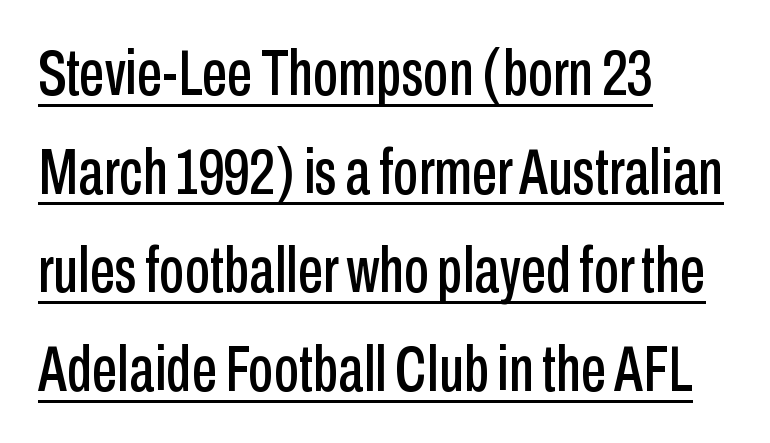
The image shows 64 px condensed sans-serif type, upright; set left-aligned, normal line spacing (1.54x), normal letter spacing, underlined; low stroke contrast and a medium x-height.
